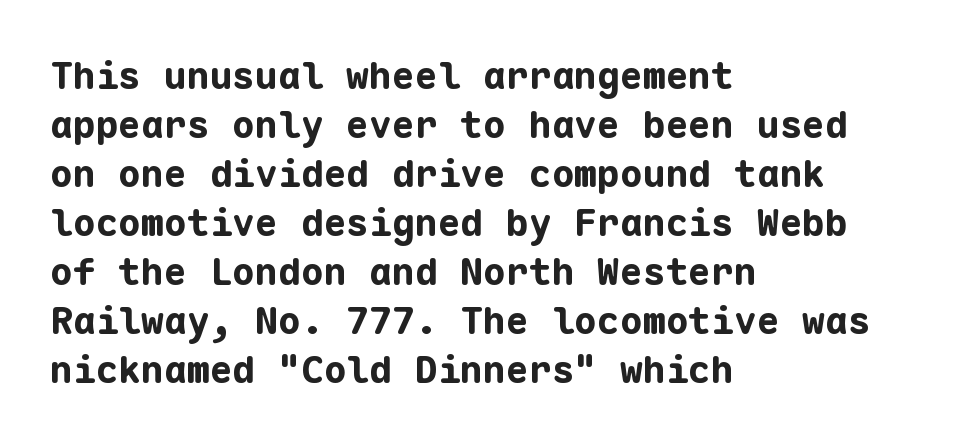
The image shows 38 px bold sans-serif type, upright, monospaced; set left-aligned, normal line spacing (1.29x), normal letter spacing, not underlined; low stroke contrast and a medium x-height.
